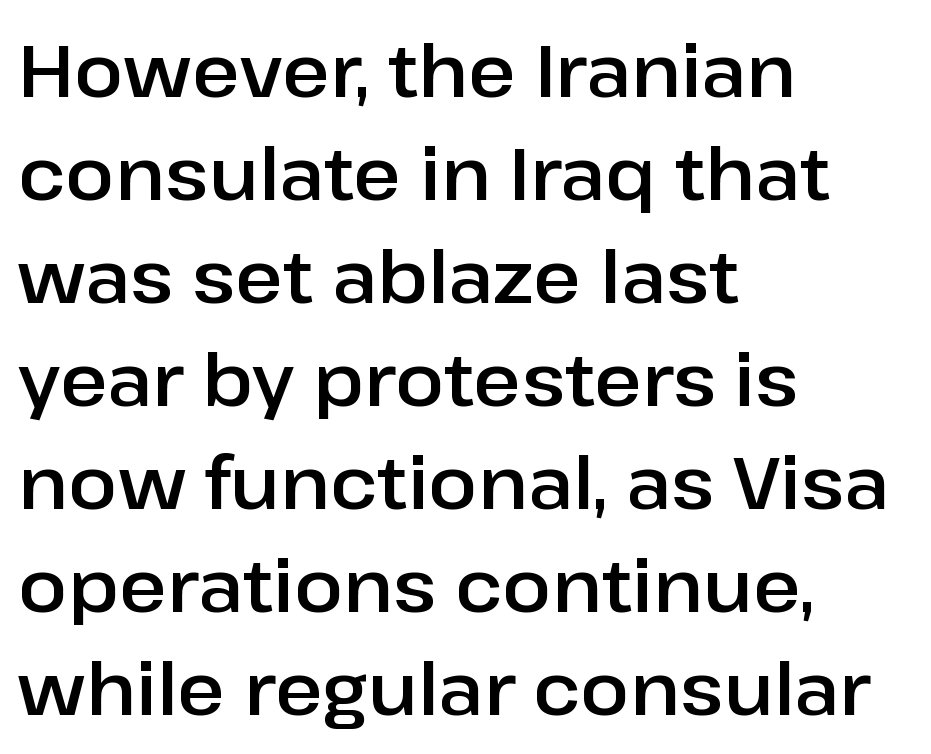
The image shows 73 px sans-serif type, upright; set left-aligned, normal line spacing (1.41x), normal letter spacing, not underlined; low stroke contrast and a medium x-height.
